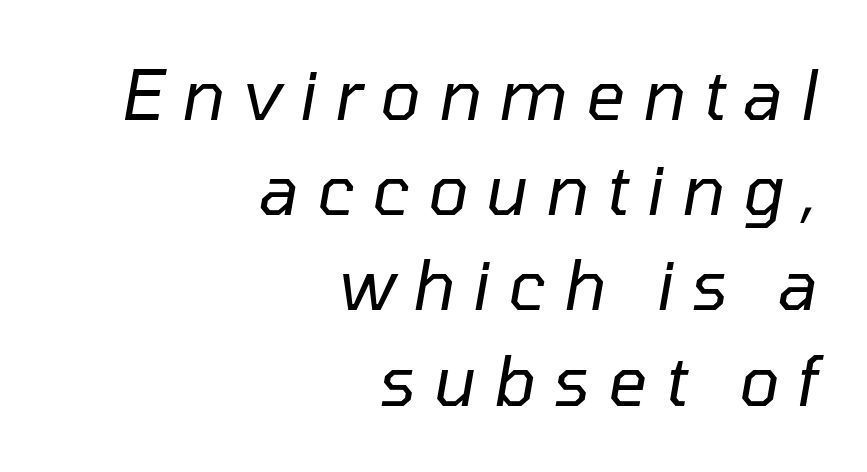
The image shows 68 px regular-weight type, italic (leaning right); set right-aligned, normal line spacing (1.4x), unusually wide letter spacing (+0.26 em), not underlined; low stroke contrast and a medium x-height.
